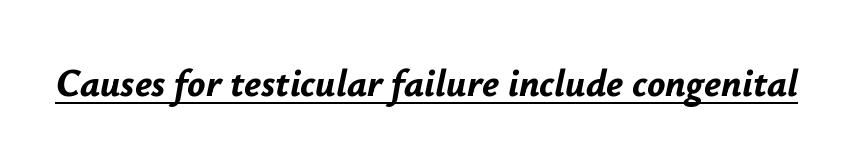
Q: Is the text bold? A: Yes.
Q: Is the text italic (slanted)? A: Yes, it leans right by about 12 degrees.
Q: Is the text underlined? A: Yes.
Q: Is the spacing between letters normal or unusually wide? A: Normal.
Q: Width (condensed, normal, or wide)? A: Normal.
Q: Stroke contrast? A: Low.
Q: x-height? A: Small.
Q: Monospaced? A: No.
